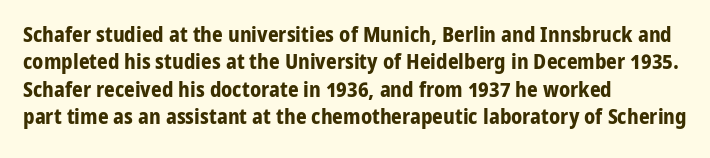
Q: Is the text bold? A: Yes.
Q: Is the text italic (slanted)? A: No, it is upright.
Q: Is the text underlined? A: No.
Q: How is the paragraph aligned? A: Left-aligned.
Q: Is the spacing between letters normal or unusually wide? A: Normal.
Q: Is the spacing between lines tight, normal or loose? A: Normal.
